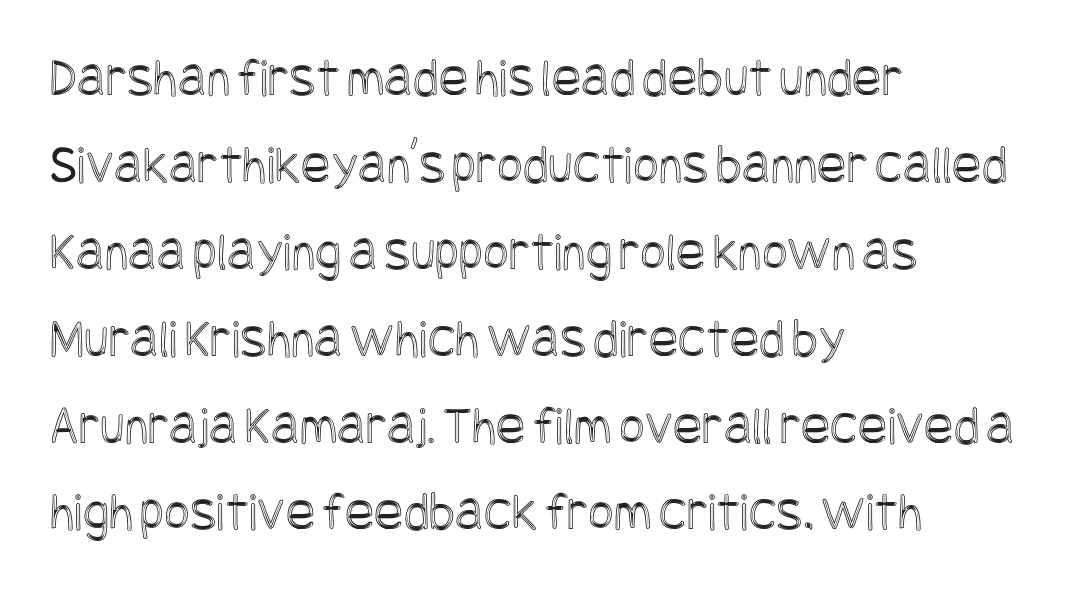
The image shows 55 px condensed type, upright; set left-aligned, normal line spacing (1.58x), normal letter spacing, not underlined; a large x-height.
